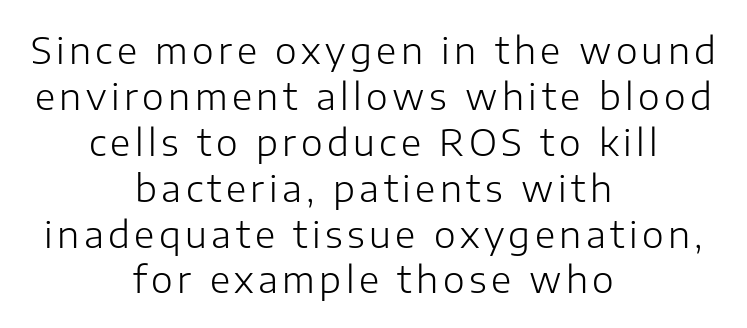
{"serif": "no", "italic": "no", "bold": "no", "weight": "light", "width": "normal", "stroke_contrast": "low", "x_height": "medium", "monospaced": "no", "underline": "no", "align": "center", "line_spacing_ratio": 1.24, "glyph_px": 37}
